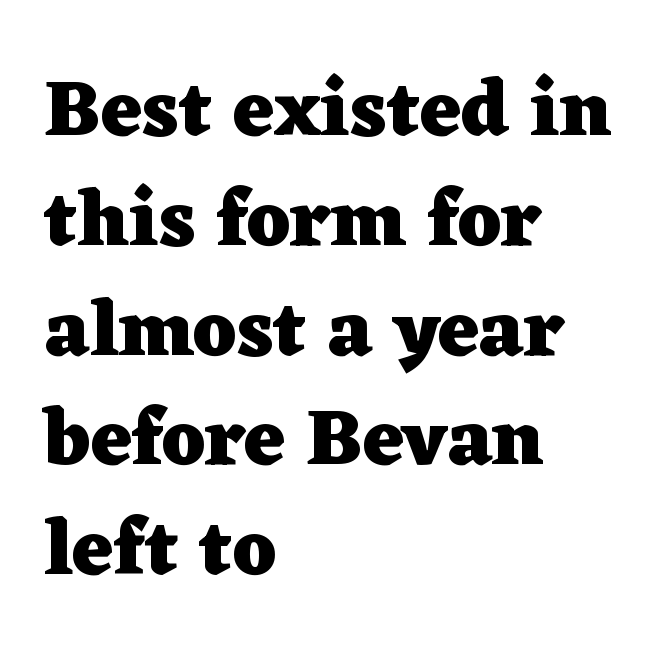
The ragged edge is on the right, which tells us the setting is flush left. The face used here is proportionally spaced, like ordinary book or web type. The baseline area is clear. Are there feet on the stems? There are — it's a serif. Summary of weight: heavy, a full bold.
